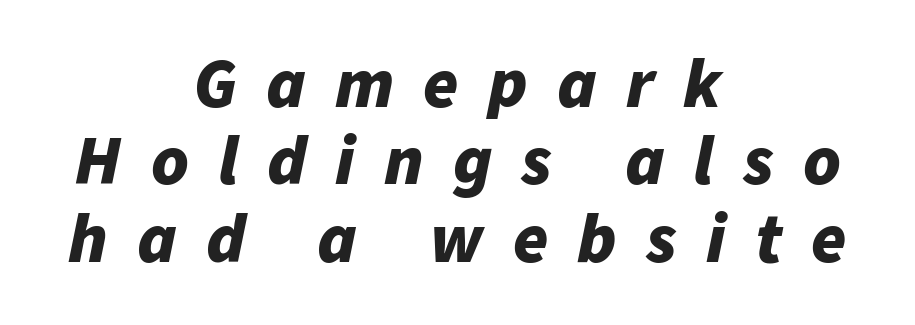
Caption: bold face, heavy strokes. The face used here is rendered with a markedly widened letterfit. This block would grow much taller if given ordinary leading; it's compressed now. Think of a printed novel: that variable character pitch is what you see here.
